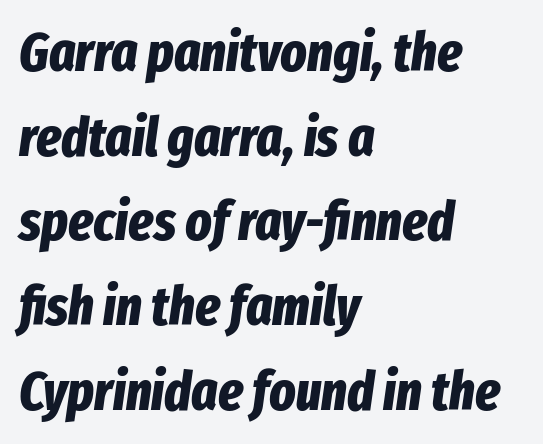
Q: Is the text bold? A: Yes.
Q: Is the text italic (slanted)? A: Yes, it leans right by about 8 degrees.
Q: Is the text underlined? A: No.
Q: How is the paragraph aligned? A: Left-aligned.
Q: Is the spacing between letters normal or unusually wide? A: Normal.
Q: Is the spacing between lines tight, normal or loose? A: Normal.
Q: Width (condensed, normal, or wide)? A: Condensed.
Q: Stroke contrast? A: Low.
Q: x-height? A: Medium.
Q: Monospaced? A: No.
